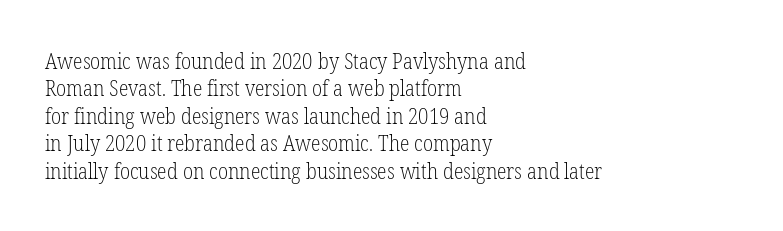
Q: Is the text bold? A: No.
Q: Is the text italic (slanted)? A: No, it is upright.
Q: Is the text underlined? A: No.
Q: How is the paragraph aligned? A: Left-aligned.
Q: Is the spacing between letters normal or unusually wide? A: Normal.
Q: Is the spacing between lines tight, normal or loose? A: Normal.
